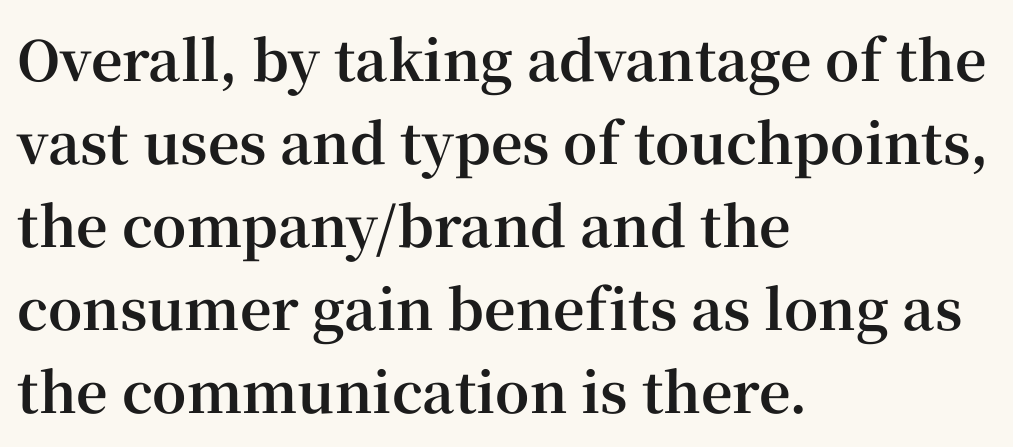
Q: Is the text bold? A: Yes.
Q: Is the text italic (slanted)? A: No, it is upright.
Q: Is the typeface a serif or a sans-serif typeface? A: Serif.
Q: Is the text underlined? A: No.
Q: How is the paragraph aligned? A: Left-aligned.
Q: Is the spacing between letters normal or unusually wide? A: Normal.
Q: Is the spacing between lines tight, normal or loose? A: Normal.
Q: Width (condensed, normal, or wide)? A: Normal.
Q: Stroke contrast? A: High.
Q: x-height? A: Medium.
Q: Monospaced? A: No.
